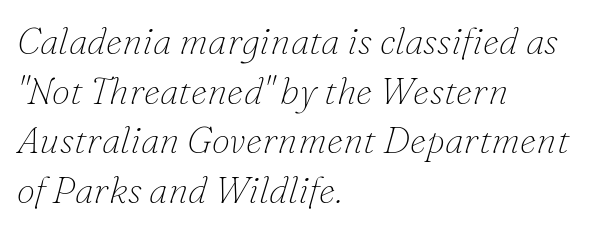
The foot of each line stays bare and open. Visually the block forms a straight wall on the left and a jagged coastline on the right. The rendering uses natural spacing where letterforms have individual widths. Whoever set this chose a conventional vertical rhythm. Weight class: somewhere from thin through regular. Yep, that's italic — everything's leaning.
